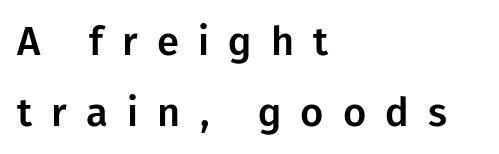
The rag falls on the right side of this text block. Each letter keeps its own natural width here, so spacing adapts to shape. No italicization has been applied; the sample stays upright. A clean baseline with only descenders dipping below it. A sans-serif font was chosen for this passage. Look at the tracking — it's clearly loosened, letters drifting apart.
